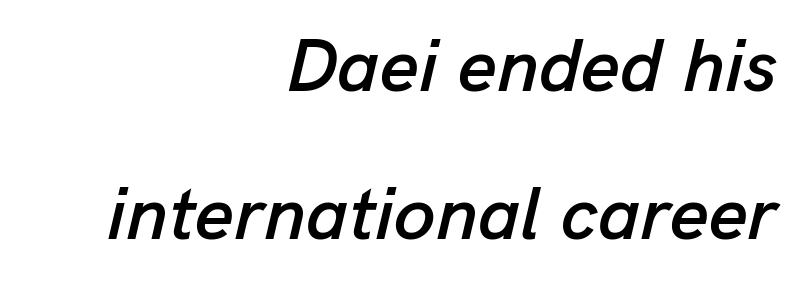
Here the designer chose a conventional face with non-uniform glyph widths. Check the space under the baseline: it is left empty. The horizontal fit of the characters is conventional and even. Slanted lettering throughout. Airy leading. Is the block centered? No — it sits flush against the right margin.
